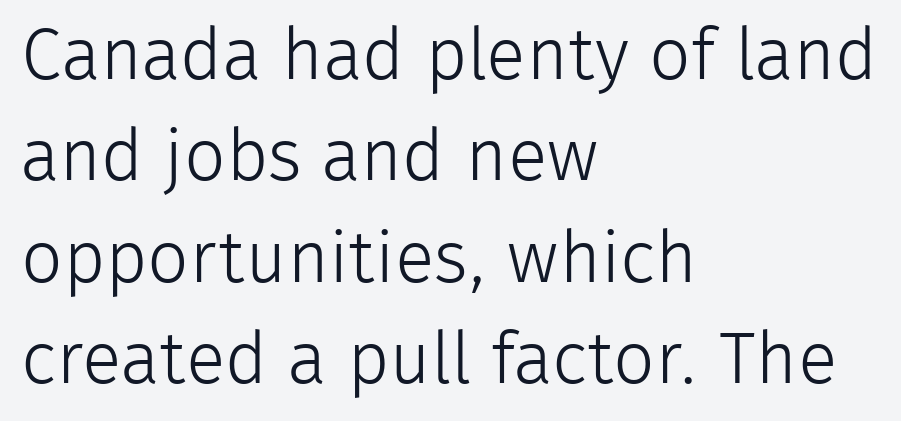
The rendering uses natural spacing where letterforms have individual widths. Stroke terminals: plain, sans-serif. Ink coverage per letter is moderate at most. Leftover space on each line is placed entirely after the last word. Quick note: interline space is typical. Spacing between characters is what you'd get straight out of the box.
